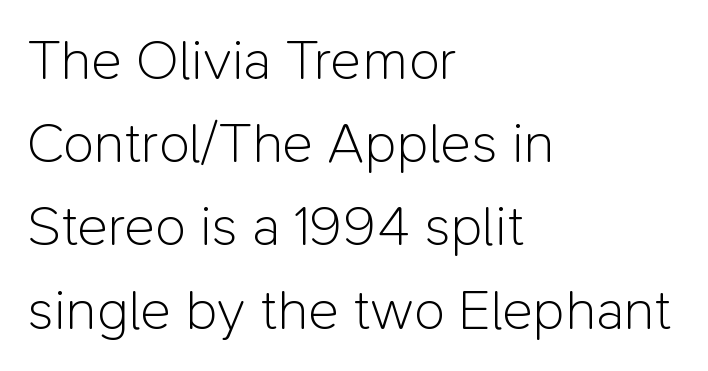
{"serif": "no", "italic": "no", "bold": "no", "weight": "light", "width": "normal", "stroke_contrast": "low", "x_height": "medium", "monospaced": "no", "underline": "no", "align": "left", "line_spacing": "normal", "line_spacing_ratio": 1.46, "letter_spacing": "normal", "letter_spacing_em": 0.0, "glyph_px": 57}
